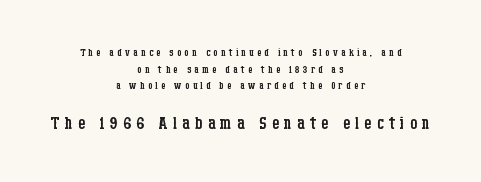
Q: Is the text bold? A: No.
Q: Is the text italic (slanted)? A: No, it is upright.
Q: Is the text underlined? A: No.
Q: How is the paragraph aligned? A: Centered.
Q: Is the spacing between letters normal or unusually wide? A: Unusually wide.
Q: Which block of text is set in a larger size, the first (top) or the second (bottom)? A: The second (bottom) one.
